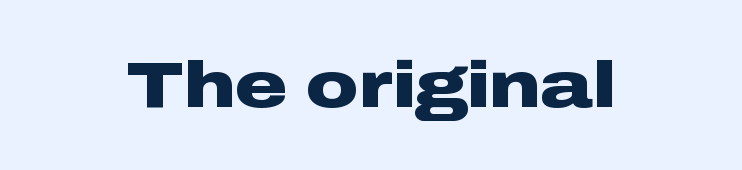
The image shows 65 px heavy, wide sans-serif type, upright; set normal letter spacing, not underlined; low stroke contrast and a medium x-height.
